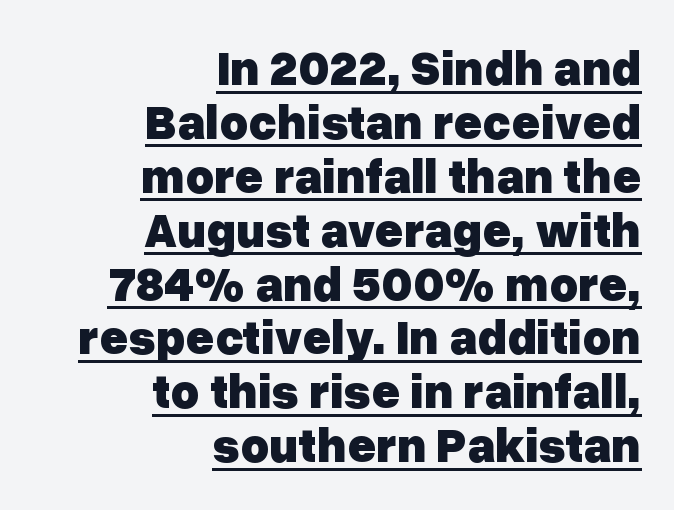
The image shows 49 px heavy sans-serif type, upright; set right-aligned, tight line spacing (1.1x), normal letter spacing, underlined; low stroke contrast and a medium x-height.
